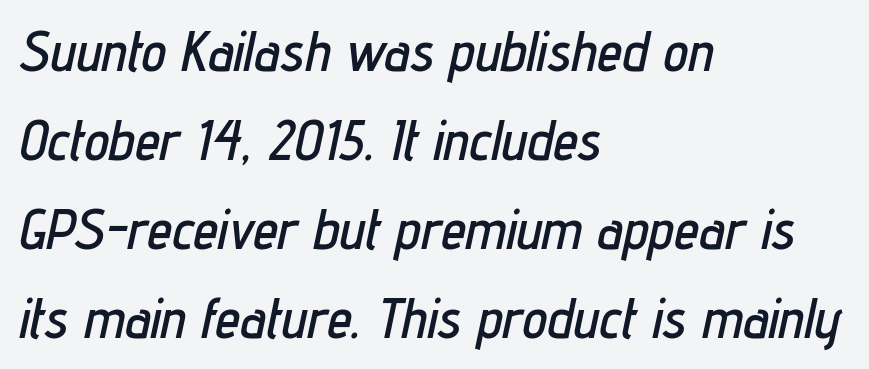
{"italic": "yes", "lean": "right", "slant_degrees": 12, "width": "condensed", "stroke_contrast": "low", "x_height": "medium", "monospaced": "no", "underline": "no", "align": "left", "line_spacing": "normal", "line_spacing_ratio": 1.59, "letter_spacing": "normal", "letter_spacing_em": 0.0, "glyph_px": 56}
